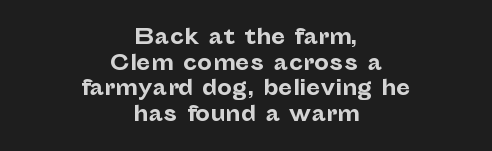
The image shows 21 px bold type, upright; set centered, line spacing 1.22x, normal letter spacing, not underlined.
